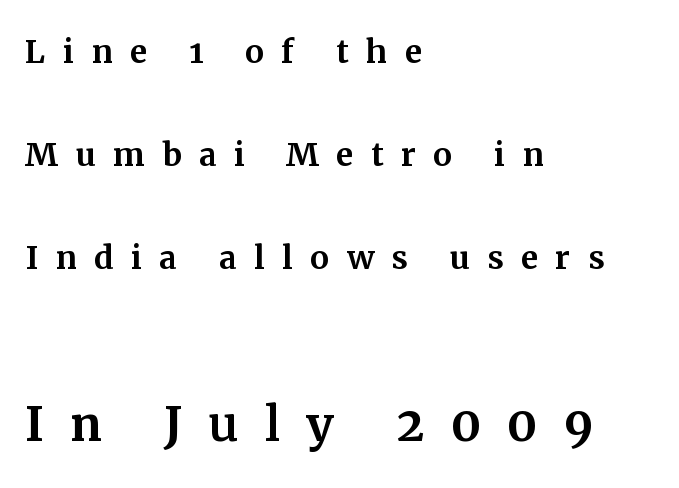
{"serif": "yes", "italic": "no", "width": "normal", "stroke_contrast": "medium", "x_height": "medium", "monospaced": "no", "underline": "no", "align": "left", "line_spacing": "loose", "line_spacing_ratio": 2.39, "letter_spacing": "wide", "letter_spacing_em": 0.4, "larger_block": "second", "size_ratio": 1.49, "glyph_px": 64}
